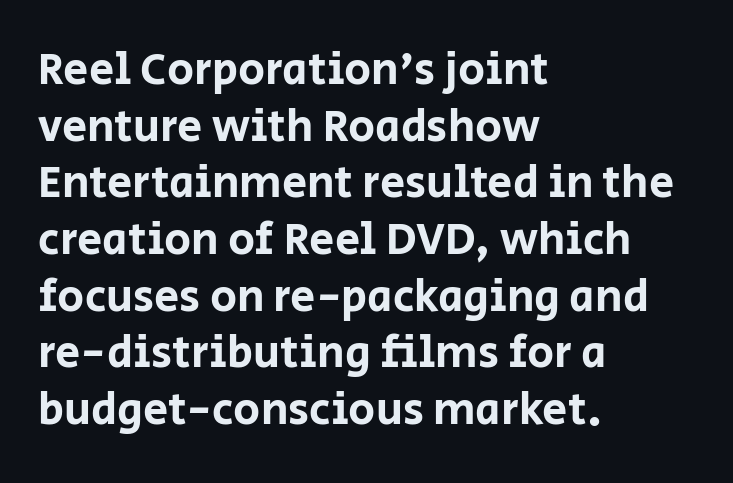
Q: Is the text italic (slanted)? A: No, it is upright.
Q: Is the typeface a serif or a sans-serif typeface? A: Sans-serif.
Q: Is the text underlined? A: No.
Q: How is the paragraph aligned? A: Left-aligned.
Q: Is the spacing between letters normal or unusually wide? A: Normal.
Q: Is the spacing between lines tight, normal or loose? A: Normal.
Q: Width (condensed, normal, or wide)? A: Normal.
Q: Stroke contrast? A: Low.
Q: x-height? A: Large.
Q: Monospaced? A: No.
